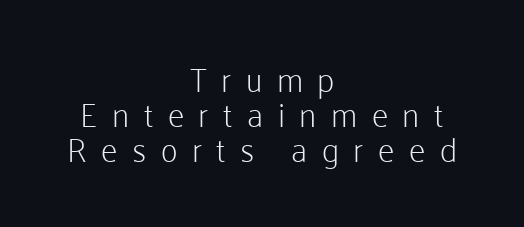
The image shows 33 px light sans-serif type, upright; set centered, tight line spacing (1.06x), unusually wide letter spacing (+0.44 em), not underlined; low stroke contrast and a medium x-height.
